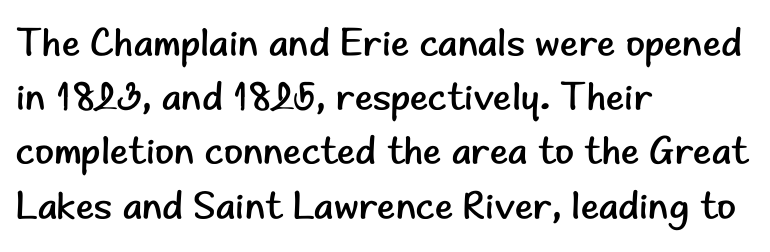
{"serif": "no", "italic": "no", "bold": "no", "weight": "regular", "width": "normal", "stroke_contrast": "low", "x_height": "small", "monospaced": "no", "underline": "no", "align": "left", "line_spacing": "normal", "line_spacing_ratio": 1.39, "letter_spacing": "normal", "letter_spacing_em": 0.0, "glyph_px": 39}
